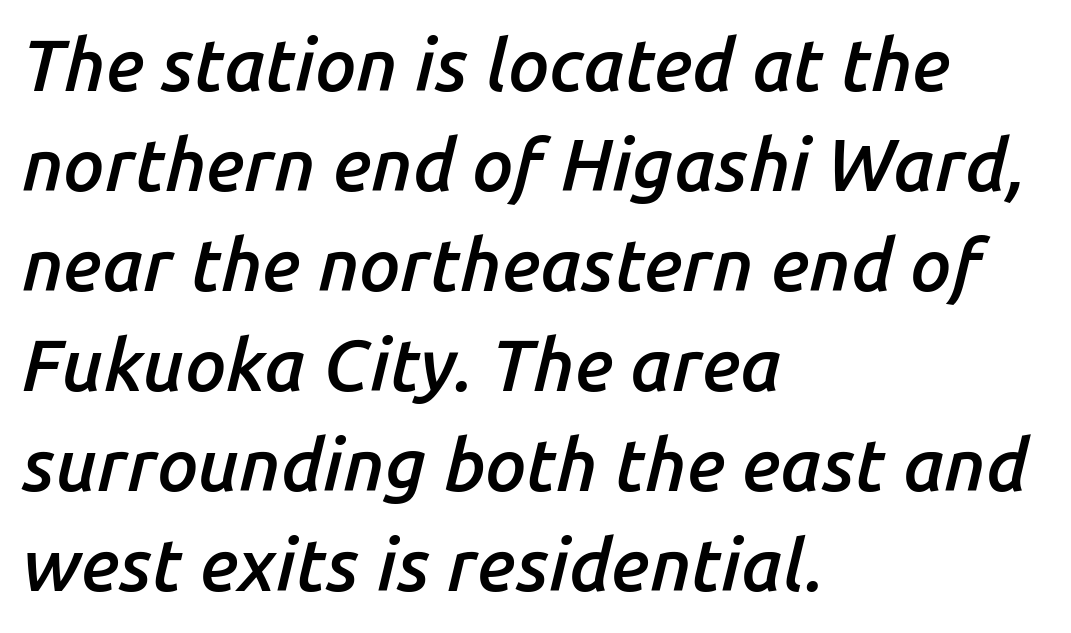
This is the in-between weight designers call semibold or demi. Is there much room between lines? A standard amount, neither cramped nor airy. One-word summary of the alignment: left. You could not count columns in this text — the font is proportionally spaced.
